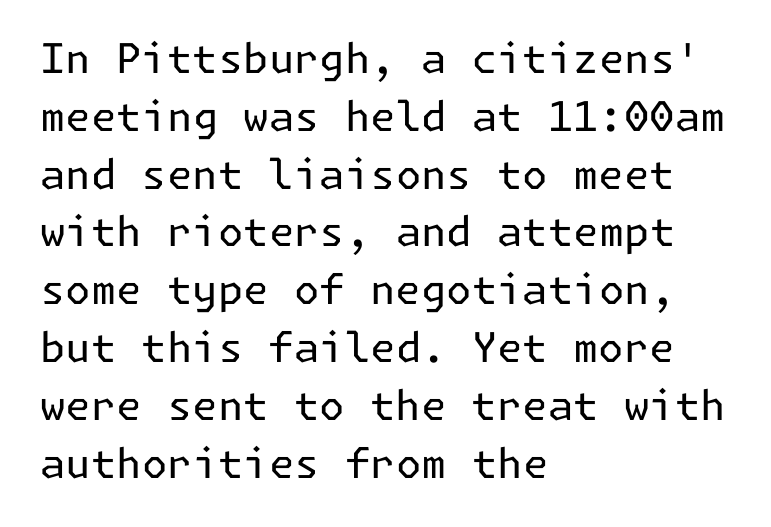
Q: Is the text bold? A: No.
Q: Is the text italic (slanted)? A: No, it is upright.
Q: Is the typeface a serif or a sans-serif typeface? A: Sans-serif.
Q: Is the text underlined? A: No.
Q: How is the paragraph aligned? A: Left-aligned.
Q: Is the spacing between letters normal or unusually wide? A: Normal.
Q: Is the spacing between lines tight, normal or loose? A: Normal.
Q: Width (condensed, normal, or wide)? A: Normal.
Q: Stroke contrast? A: Low.
Q: x-height? A: Medium.
